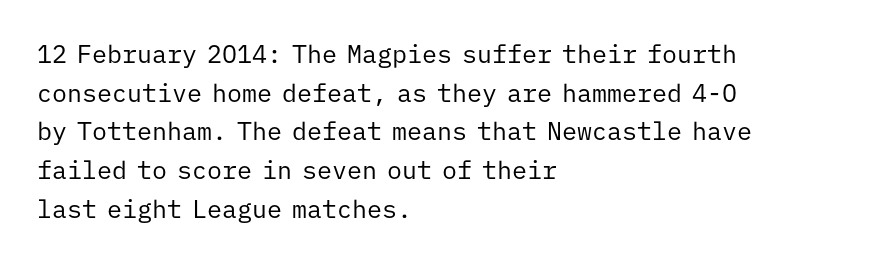
Notice how descenders clear the ascenders below comfortably — that's standard leading. Posture: vertical. Letter spacing: default. This rendering uses left alignment, leaving the right contour irregular.
